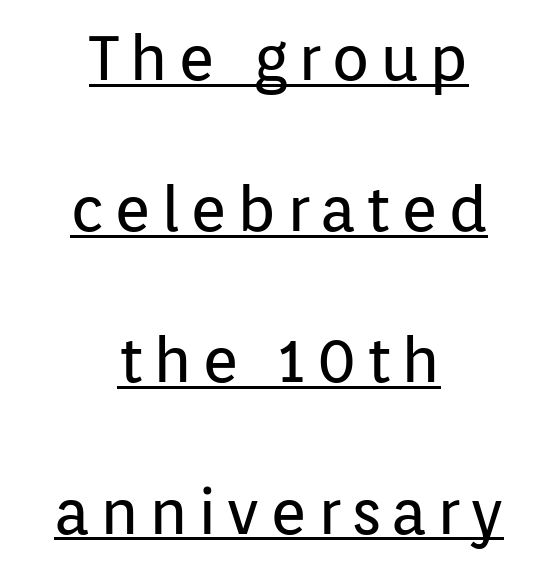
Q: Is the text bold? A: No.
Q: Is the text italic (slanted)? A: No, it is upright.
Q: Is the typeface a serif or a sans-serif typeface? A: Sans-serif.
Q: Is the text underlined? A: Yes.
Q: How is the paragraph aligned? A: Centered.
Q: Is the spacing between lines tight, normal or loose? A: Loose.
Q: Width (condensed, normal, or wide)? A: Normal.
Q: Stroke contrast? A: Low.
Q: x-height? A: Medium.
Q: Monospaced? A: No.
